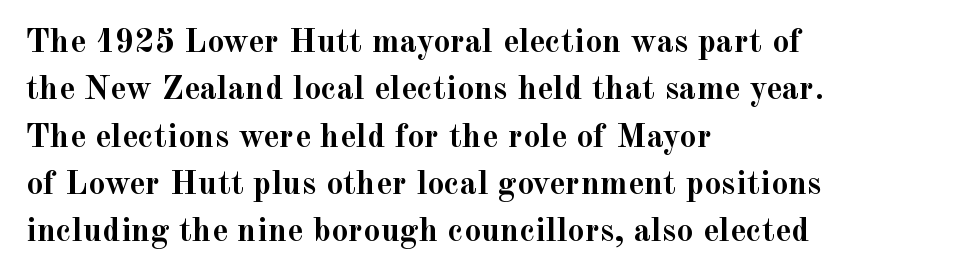
{"serif": "yes", "italic": "no", "bold": "yes", "weight": "semibold", "width": "normal", "x_height": "small", "monospaced": "no", "underline": "no", "align": "left", "line_spacing": "normal", "line_spacing_ratio": 1.39, "letter_spacing": "normal", "letter_spacing_em": 0.0, "glyph_px": 34}
